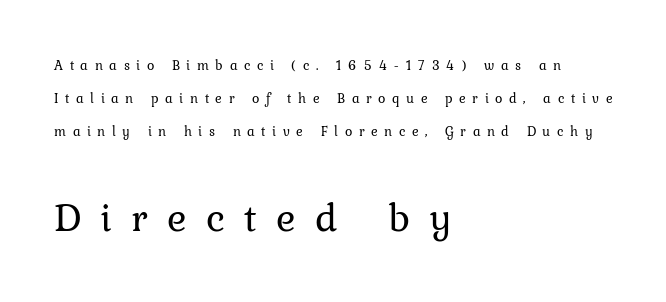
The image shows 41 px regular-weight serif type, upright; set left-aligned, loose line spacing (2.37x), unusually wide letter spacing (+0.47 em), not underlined; the second (bottom) block is 2.93x larger; low stroke contrast and a medium x-height.
